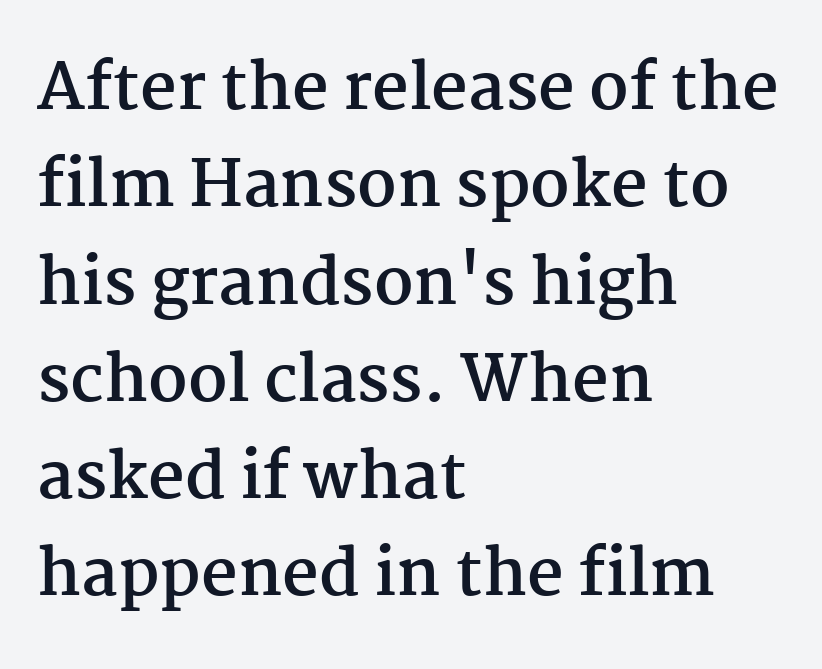
Q: Is the text bold? A: Yes.
Q: Is the text italic (slanted)? A: No, it is upright.
Q: Is the typeface a serif or a sans-serif typeface? A: Serif.
Q: Is the text underlined? A: No.
Q: How is the paragraph aligned? A: Left-aligned.
Q: Is the spacing between letters normal or unusually wide? A: Normal.
Q: Is the spacing between lines tight, normal or loose? A: Normal.
Q: Width (condensed, normal, or wide)? A: Normal.
Q: Stroke contrast? A: Medium.
Q: x-height? A: Medium.
Q: Monospaced? A: No.
